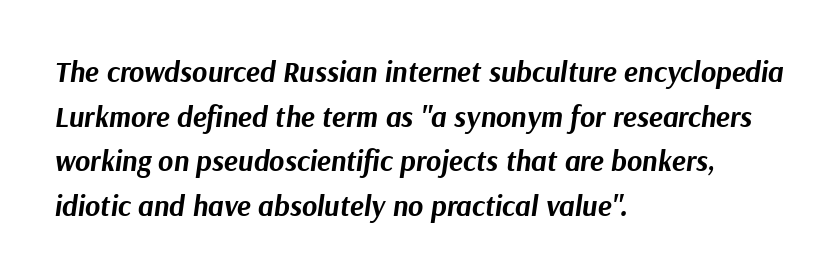
Designer's note — italics engaged. The rendering anchors every line to the left-hand side. The strokes are fattened all the way to bold. Spacing verdict: proportional, widths tailored to each character. The gaps between neighbouring characters are ordinary and unremarkable. Regular leading.
